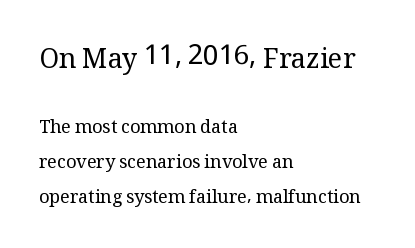
{"italic": "no", "bold": "no", "underline": "no", "align": "left", "line_spacing": "loose", "line_spacing_ratio": 1.94, "letter_spacing": "normal", "letter_spacing_em": 0.0, "larger_block": "first", "size_ratio": 1.5, "glyph_px": 27}
